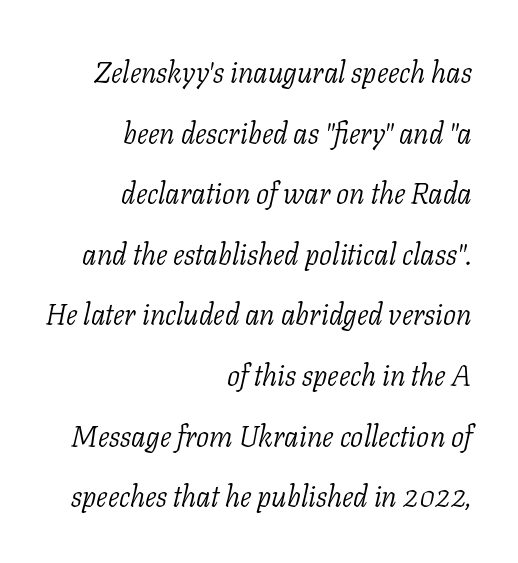
The image shows 29 px light serif type, italic (leaning right); set right-aligned, loose line spacing (2.09x), normal letter spacing, not underlined; low stroke contrast and a medium x-height.
